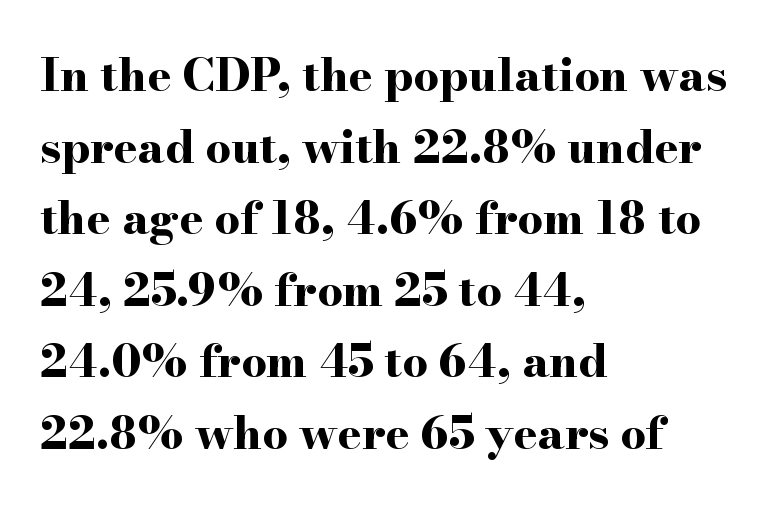
Rule under the text: the space is simply empty. Every letter is thick-stroked: bold, no question. How would I describe the line gaps? Plain and ordinary. Looks like regular typesetting: each glyph gets only the width it needs.
